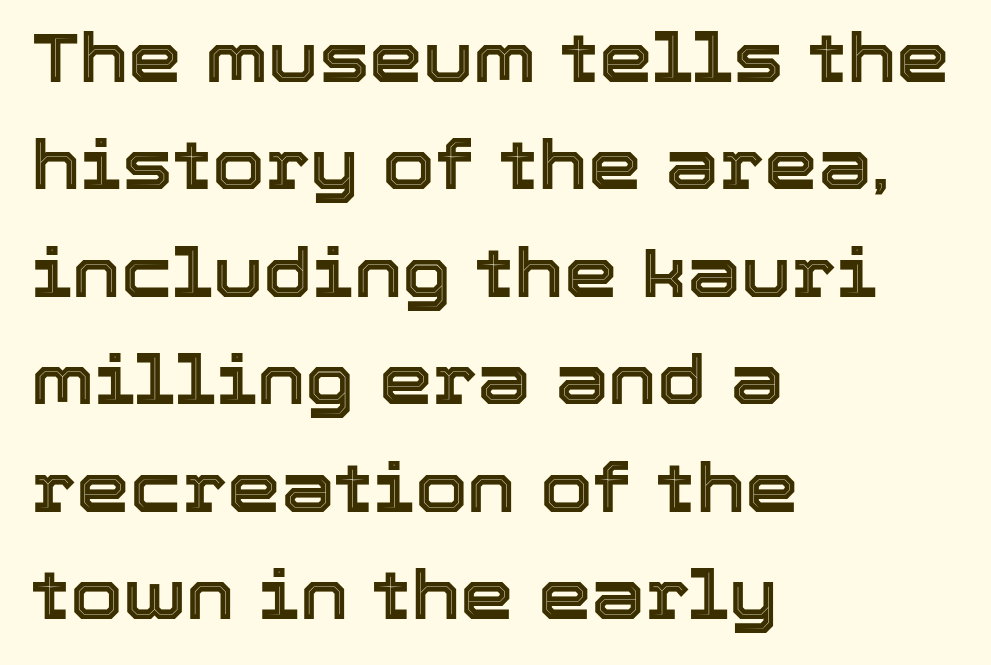
Vertical strokes here are truly vertical. Underlining? Definitely not there. If you drew a ruler down the left edge, every line would touch it. Think of a printed novel: that variable character pitch is what you see here. Glyph-to-glyph distance matches everyday printed text.
